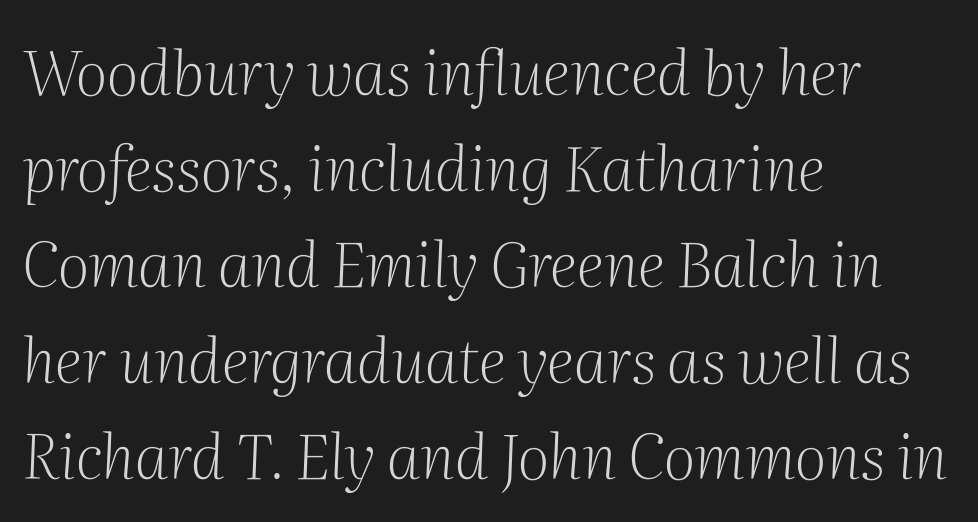
Regular leading. Nothing unusual about the tracking: characters are spaced as the font intends. Observe the serifs anchoring each vertical stroke in this sample. The glyphs are unaccompanied by any horizontal stroke below them. Stem width sits at or under what a default text font uses. Horizontal alignment here is leftward, the default for most running prose.
